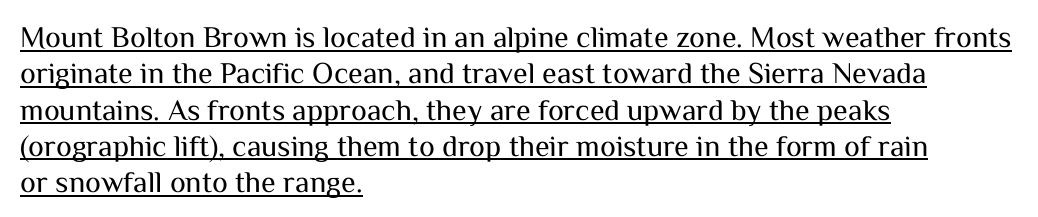
Underlining? Definitely there. Font category for this specimen: sans-serif. Characters remain perfectly vertical along every line. In CSS terms this would be text-align: left. This sample has the flowing, uneven cadence of proportional lettering. A typesetter would call this zero additional tracking.
